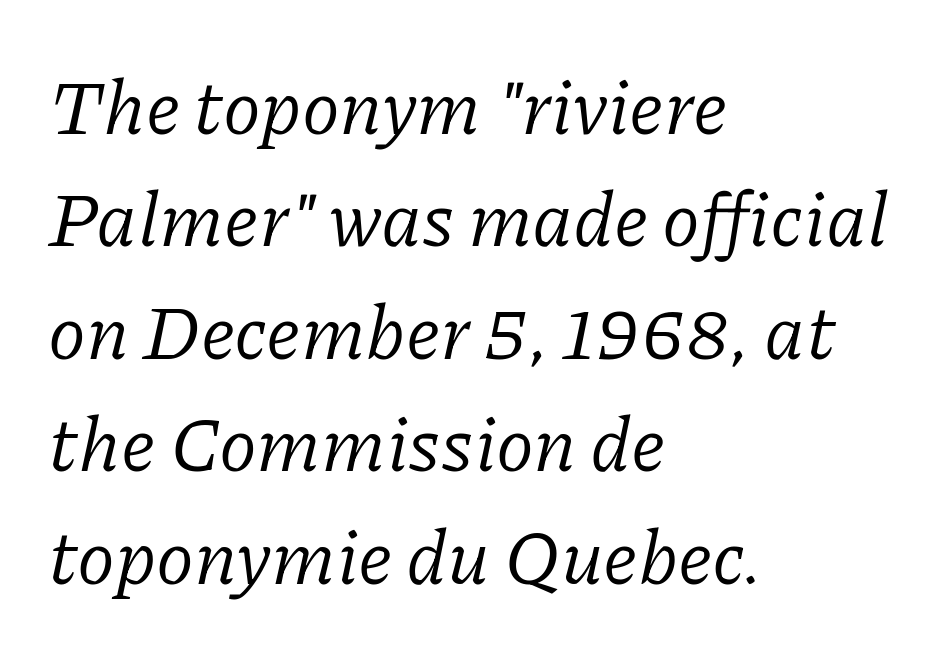
{"serif": "yes", "italic": "yes", "lean": "right", "slant_degrees": 11, "bold": "no", "weight": "regular", "width": "normal", "stroke_contrast": "low", "x_height": "medium", "monospaced": "no", "underline": "no", "align": "left", "line_spacing": "normal", "line_spacing_ratio": 1.46, "letter_spacing": "normal", "letter_spacing_em": 0.0, "glyph_px": 77}
